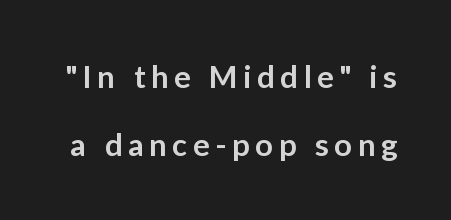
Q: Is the text bold? A: Semi-bold.
Q: Is the text italic (slanted)? A: No, it is upright.
Q: Is the typeface a serif or a sans-serif typeface? A: Sans-serif.
Q: Is the text underlined? A: No.
Q: Is the spacing between lines tight, normal or loose? A: Loose.
Q: Width (condensed, normal, or wide)? A: Normal.
Q: Stroke contrast? A: Low.
Q: x-height? A: Medium.
Q: Monospaced? A: No.
